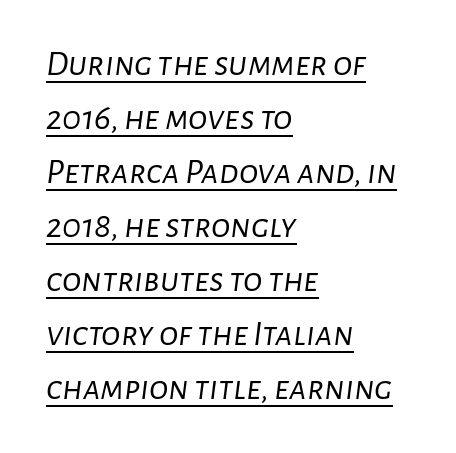
{"italic": "yes", "lean": "right", "slant_degrees": 7, "bold": "no", "weight": "light", "width": "normal", "stroke_contrast": "low", "x_height": "medium", "monospaced": "no", "underline": "yes", "align": "left", "line_spacing": "normal", "line_spacing_ratio": 1.5, "letter_spacing": "normal", "letter_spacing_em": 0.0, "glyph_px": 36}
